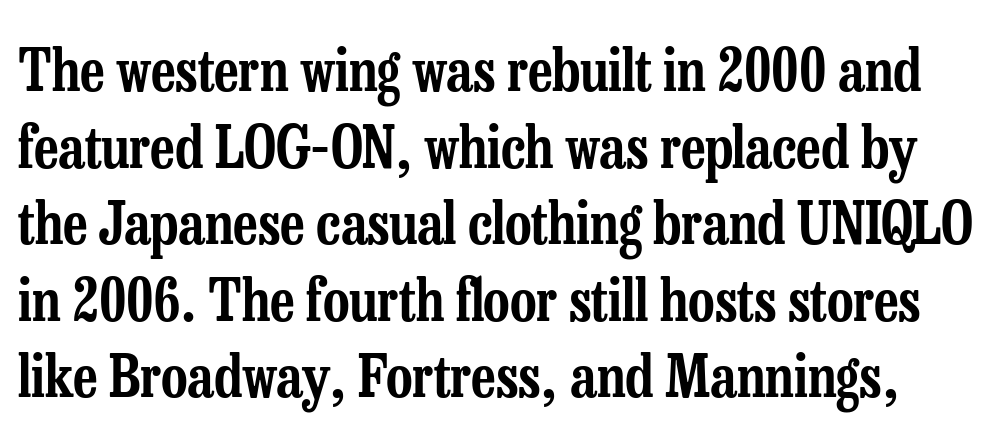
The image shows 58 px condensed serif type, upright; set normal line spacing (1.32x), normal letter spacing, not underlined; low stroke contrast and a medium x-height.
